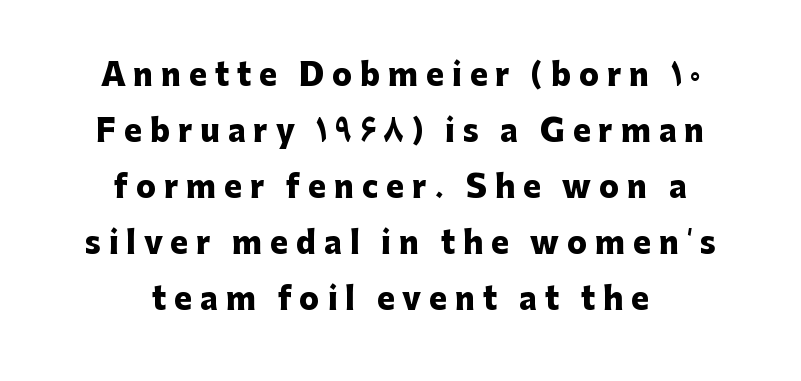
Q: Is the text bold? A: Yes.
Q: Is the text italic (slanted)? A: No, it is upright.
Q: Is the typeface a serif or a sans-serif typeface? A: Sans-serif.
Q: Is the text underlined? A: No.
Q: How is the paragraph aligned? A: Centered.
Q: Is the spacing between letters normal or unusually wide? A: Unusually wide.
Q: Width (condensed, normal, or wide)? A: Normal.
Q: Stroke contrast? A: Low.
Q: x-height? A: Medium.
Q: Monospaced? A: No.
